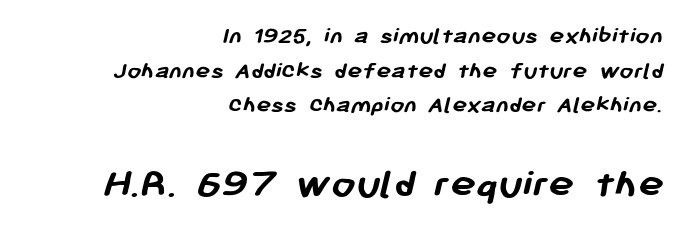
Q: Is the text bold? A: Yes.
Q: Is the typeface a serif or a sans-serif typeface? A: Sans-serif.
Q: Is the text underlined? A: No.
Q: How is the paragraph aligned? A: Right-aligned.
Q: Is the spacing between letters normal or unusually wide? A: Normal.
Q: Is the spacing between lines tight, normal or loose? A: Normal.
Q: Which block of text is set in a larger size, the first (top) or the second (bottom)? A: The second (bottom) one.
Q: Width (condensed, normal, or wide)? A: Normal.
Q: Stroke contrast? A: Low.
Q: x-height? A: Medium.
Q: Monospaced? A: No.
